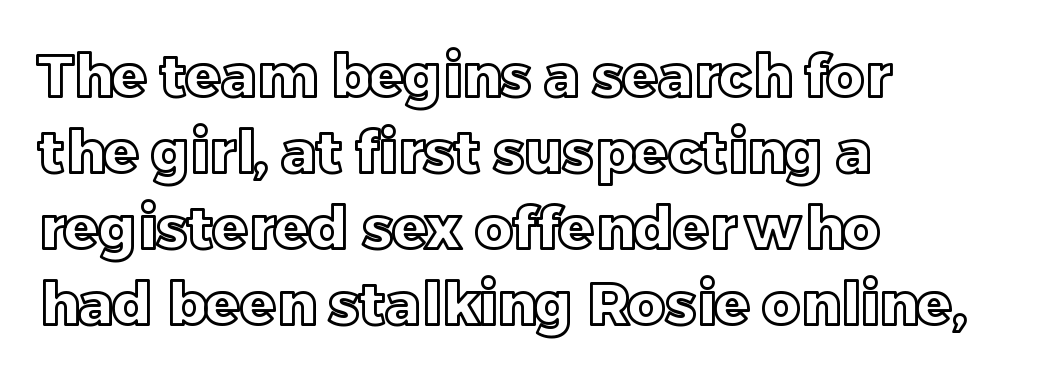
Normally led — the rows are evenly, conventionally spaced. Italic: no, the glyphs are upright roman. Rule under the text: the space is simply empty. This rendering uses left alignment, leaving the right contour irregular. Looks like regular typesetting: each glyph gets only the width it needs. Look at the tracking — it's just the regular setting, nothing added.
